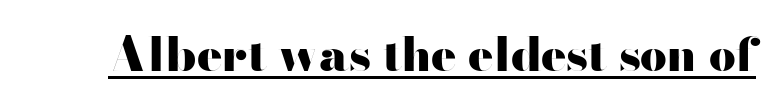
Set as a true bold cut, around the 700 mark. In terms of letterform style, serifs are entirely absent. Nope, not italic — everything's standing straight. In terms of letterspacing, this is plain default setting.
